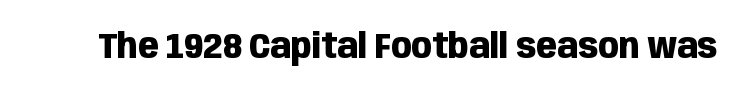
The image shows 34 px heavy, condensed sans-serif type, upright; set normal letter spacing, not underlined; low stroke contrast and a large x-height.
